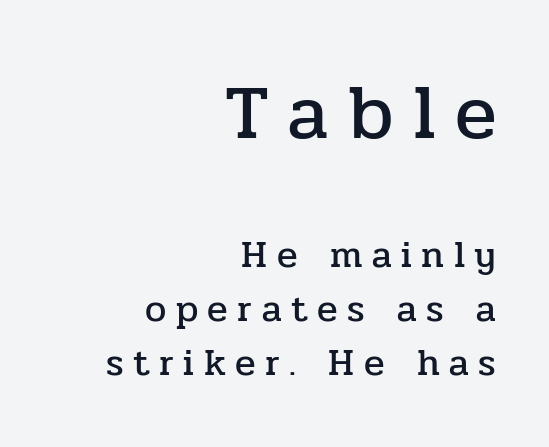
This sample uses expanded letter spacing, leaving extra air between glyphs. Two sizes are in play, and the larger belongs to the first block. Normally led — the rows are evenly, conventionally spaced. This sample is right-justified, so line beginnings fall wherever the words allow. The rendering uses natural spacing where letterforms have individual widths.
